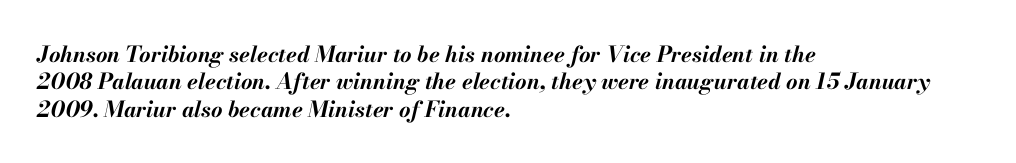
{"italic": "yes", "lean": "right", "slant_degrees": 13, "bold": "yes", "underline": "no", "align": "left", "line_spacing_ratio": 1.24, "letter_spacing": "normal", "letter_spacing_em": 0.0, "glyph_px": 22}
